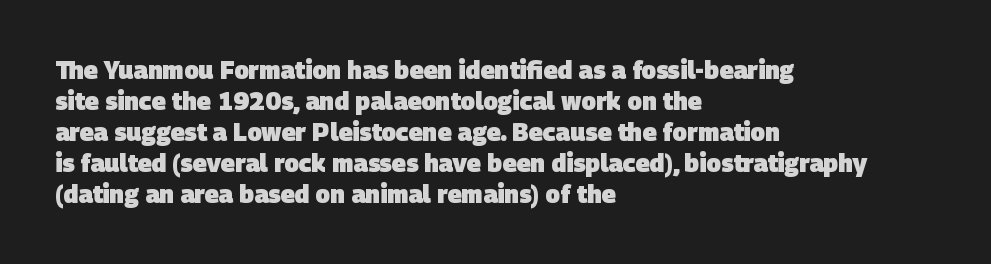
As a designer I'd log this as weight 700, bold. Short note: letters normally spaced. Leftover space on each line is placed entirely after the last word. The rendering uses a moderate line-height, typical for paragraphs. Unmarked baselines from the first word to the last.
